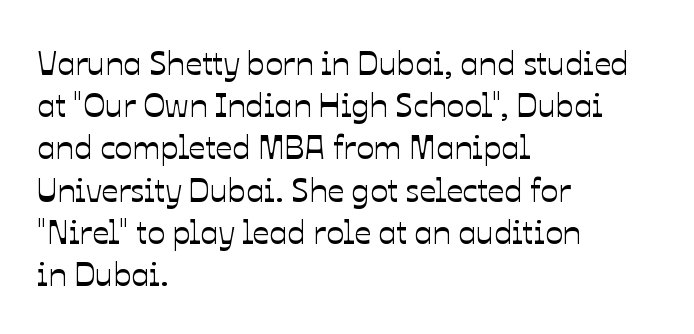
{"italic": "no", "width": "normal", "stroke_contrast": "low", "x_height": "medium", "monospaced": "no", "underline": "no", "align": "left", "line_spacing": "normal", "line_spacing_ratio": 1.28, "letter_spacing": "normal", "letter_spacing_em": 0.0, "glyph_px": 33}
